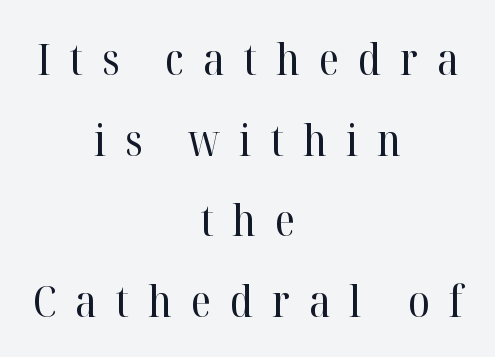
Q: Is the text bold? A: No.
Q: Is the text italic (slanted)? A: No, it is upright.
Q: Is the typeface a serif or a sans-serif typeface? A: Serif.
Q: Is the text underlined? A: No.
Q: How is the paragraph aligned? A: Centered.
Q: Is the spacing between letters normal or unusually wide? A: Unusually wide.
Q: Width (condensed, normal, or wide)? A: Normal.
Q: Stroke contrast? A: High.
Q: x-height? A: Medium.
Q: Monospaced? A: No.
